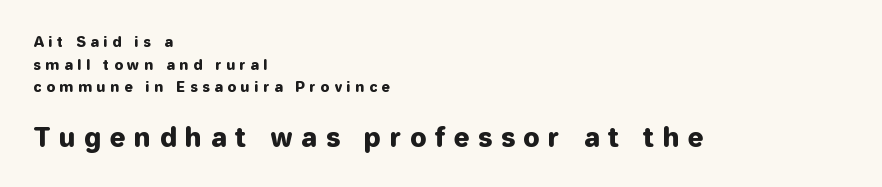
Q: Is the text italic (slanted)? A: No, it is upright.
Q: Is the text underlined? A: No.
Q: How is the paragraph aligned? A: Left-aligned.
Q: Is the spacing between letters normal or unusually wide? A: Unusually wide.
Q: Is the spacing between lines tight, normal or loose? A: Normal.
Q: Which block of text is set in a larger size, the first (top) or the second (bottom)? A: The second (bottom) one.
